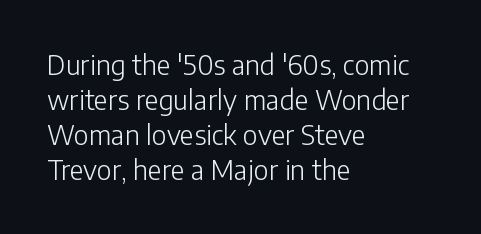
Style check: upright. Plain, unruled lines of type. The paragraph has a hard left edge and a soft right edge. This rendering leaves character spacing at its baseline value. A typesetter would call this leading conventional body-copy spacing. These glyphs show unthickened strokes, regular width or finer.
